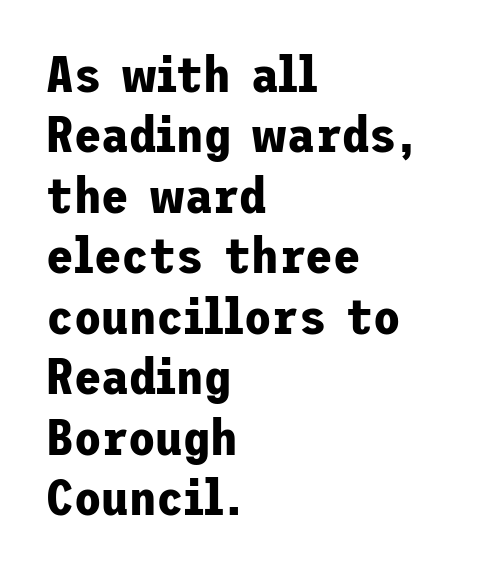
{"serif": "no", "italic": "no", "bold": "yes", "weight": "bold", "width": "normal", "stroke_contrast": "low", "x_height": "medium", "underline": "no", "align": "left", "line_spacing_ratio": 1.21, "letter_spacing": "normal", "letter_spacing_em": 0.0, "glyph_px": 50}
